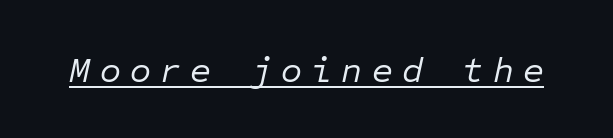
The image shows 36 px regular-weight type, italic (leaning right), monospaced; set unusually wide letter spacing (+0.26 em), underlined; low stroke contrast and a medium x-height.
